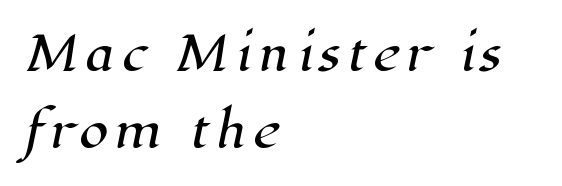
The image shows 47 px serif type; set left-aligned, normal line spacing (1.63x), not underlined; high stroke contrast and a medium x-height.
